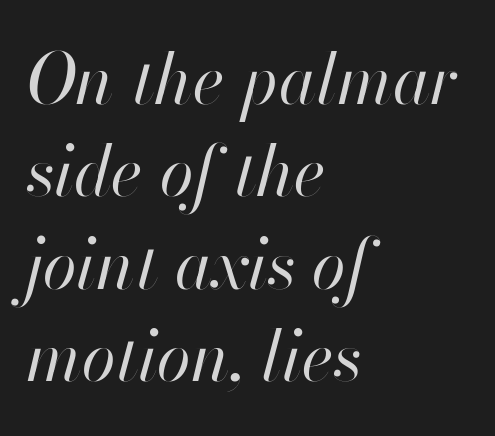
{"italic": "yes", "lean": "right", "slant_degrees": 13, "bold": "no", "weight": "regular", "width": "normal", "stroke_contrast": "high", "x_height": "small", "monospaced": "no", "underline": "no", "align": "left", "line_spacing": "normal", "line_spacing_ratio": 1.34, "letter_spacing": "normal", "letter_spacing_em": 0.0, "glyph_px": 69}
